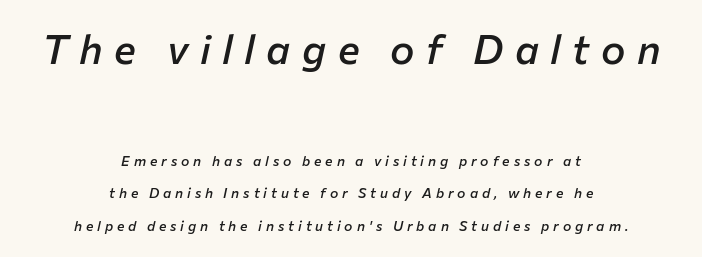
{"italic": "yes", "lean": "right", "slant_degrees": 12, "bold": "semi", "weight": "semibold", "width": "normal", "stroke_contrast": "low", "x_height": "medium", "monospaced": "no", "underline": "no", "align": "center", "line_spacing": "loose", "line_spacing_ratio": 2.34, "letter_spacing": "wide", "letter_spacing_em": 0.28, "larger_block": "first", "size_ratio": 2.93, "glyph_px": 41}
